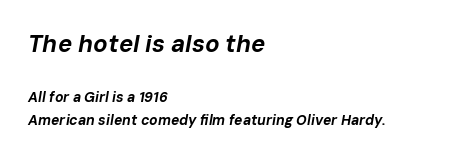
Weight: bold. What's the leading like? Ordinary, nothing unusual. Casual observation: everything's shoved over to the left. There's an unmistakable incline to the writing here.
